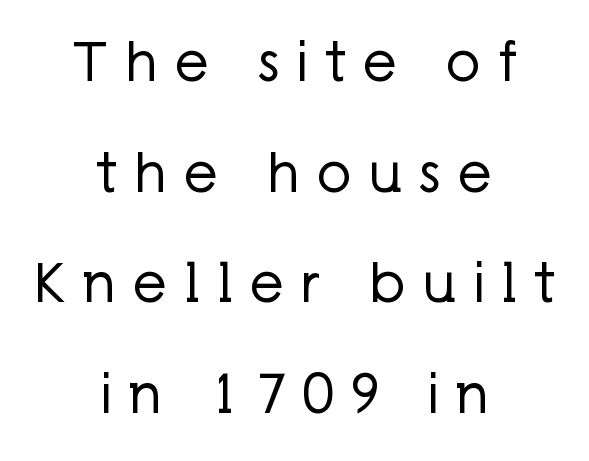
Q: Is the text bold? A: No.
Q: Is the text italic (slanted)? A: No, it is upright.
Q: Is the typeface a serif or a sans-serif typeface? A: Sans-serif.
Q: Is the text underlined? A: No.
Q: How is the paragraph aligned? A: Centered.
Q: Is the spacing between letters normal or unusually wide? A: Unusually wide.
Q: Is the spacing between lines tight, normal or loose? A: Loose.
Q: Width (condensed, normal, or wide)? A: Normal.
Q: Stroke contrast? A: Low.
Q: x-height? A: Medium.
Q: Monospaced? A: No.
